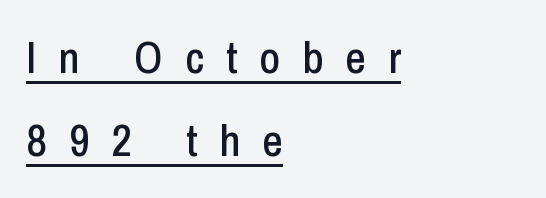
The face used here is rendered with a markedly widened letterfit. If you drew a line through each stem, it would be perfectly vertical. Each letter's strokes conclude bluntly, with no projecting serifs. Students, observe the line beneath the letters — that is underlining. Think of a printed novel: that variable character pitch is what you see here. This rendering uses left alignment, leaving the right contour irregular.
